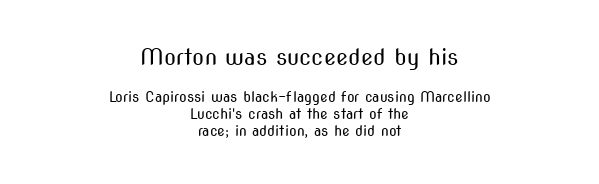
A centered setting, common on invitations and titles, is used for this passage. It's the straight-up-and-down kind of type. The strokes carry an ordinary text weight at most. The area under the type is left untouched. Nobody touched the tracking dial on this one. Which of the two is more prominent by size? The first, at the top.
